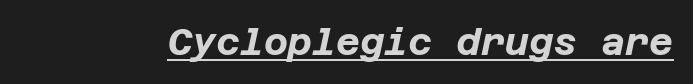
Q: Is the text bold? A: Yes.
Q: Is the text italic (slanted)? A: Yes, it leans right by about 12 degrees.
Q: Is the text underlined? A: Yes.
Q: Is the spacing between letters normal or unusually wide? A: Normal.
Q: Width (condensed, normal, or wide)? A: Normal.
Q: Stroke contrast? A: Low.
Q: x-height? A: Large.
